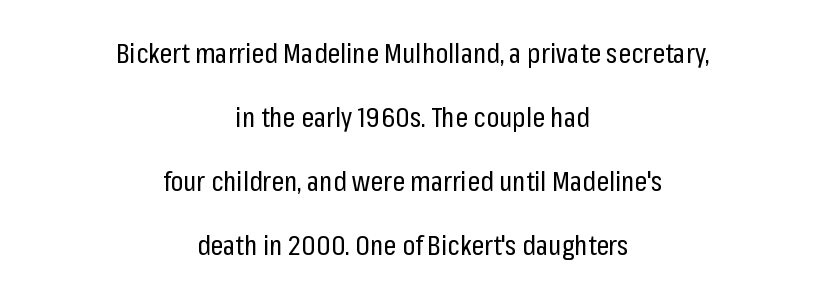
{"serif": "no", "italic": "no", "bold": "no", "weight": "regular", "width": "condensed", "stroke_contrast": "low", "x_height": "medium", "monospaced": "no", "underline": "no", "align": "center", "line_spacing": "loose", "line_spacing_ratio": 2.29, "letter_spacing": "normal", "letter_spacing_em": 0.0, "glyph_px": 28}
